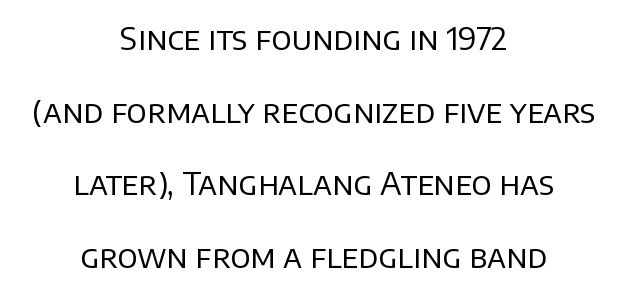
The image shows 32 px regular-weight sans-serif type, upright; set centered, loose line spacing (2.27x), normal letter spacing, not underlined; low stroke contrast and a large x-height.
